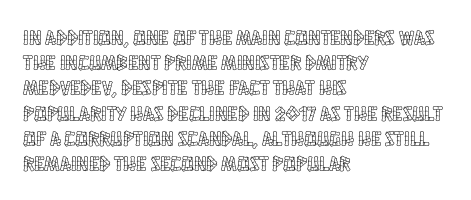
{"italic": "no", "underline": "no", "align": "left", "line_spacing_ratio": 1.2, "letter_spacing": "normal", "letter_spacing_em": 0.0, "glyph_px": 21}
